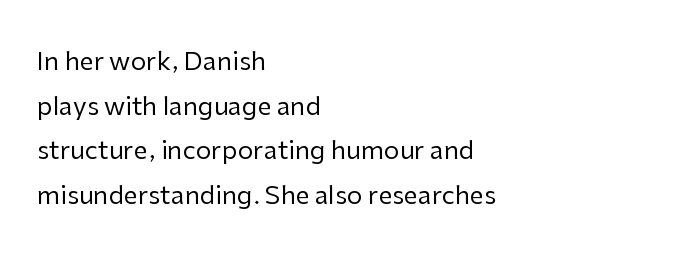
One-word summary of the alignment: left. Vertical strokes here are truly vertical. Characters follow at the spacing the type designer built in. Descender tails drop into unmarked territory. The strokes carry an ordinary text weight at most.
